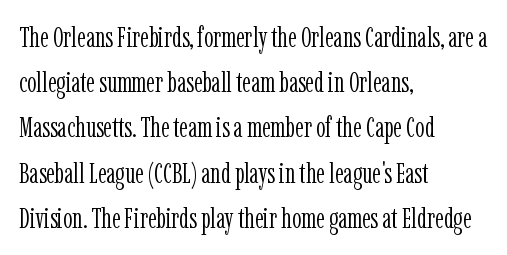
{"serif": "yes", "italic": "no", "bold": "no", "weight": "light", "width": "condensed", "stroke_contrast": "low", "x_height": "medium", "monospaced": "no", "underline": "no", "align": "left", "line_spacing": "normal", "line_spacing_ratio": 1.56, "letter_spacing": "normal", "letter_spacing_em": 0.0, "glyph_px": 29}
